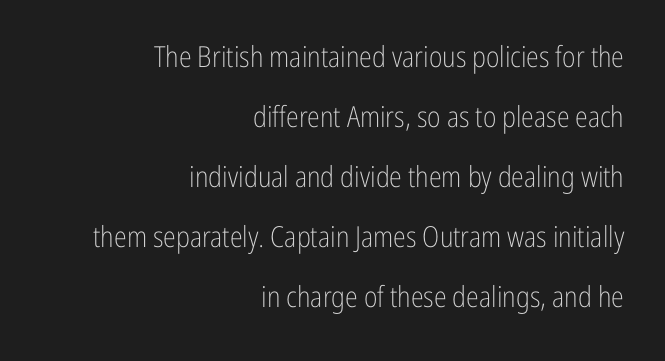
{"serif": "no", "italic": "no", "bold": "no", "weight": "light", "width": "condensed", "stroke_contrast": "low", "x_height": "medium", "monospaced": "no", "underline": "no", "align": "right", "line_spacing": "loose", "line_spacing_ratio": 2.07, "letter_spacing": "normal", "letter_spacing_em": 0.0, "glyph_px": 29}
